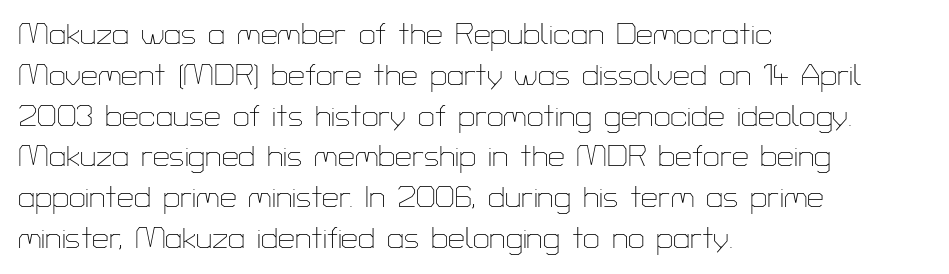
Q: Is the text bold? A: No.
Q: Is the text italic (slanted)? A: No, it is upright.
Q: Is the typeface a serif or a sans-serif typeface? A: Sans-serif.
Q: Is the text underlined? A: No.
Q: How is the paragraph aligned? A: Left-aligned.
Q: Is the spacing between letters normal or unusually wide? A: Normal.
Q: Is the spacing between lines tight, normal or loose? A: Normal.
Q: Width (condensed, normal, or wide)? A: Normal.
Q: Stroke contrast? A: Low.
Q: x-height? A: Medium.
Q: Monospaced? A: No.
